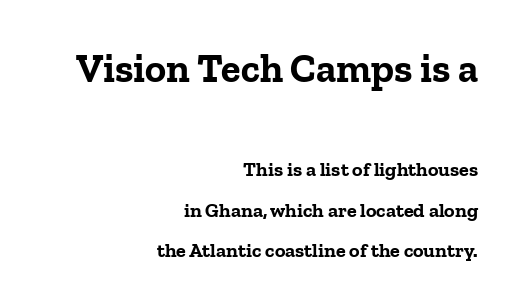
The image shows 40 px bold serif type, upright; set right-aligned, loose line spacing (2.03x), normal letter spacing, not underlined; the first (top) block is 2.0x larger; low stroke contrast and a medium x-height.
